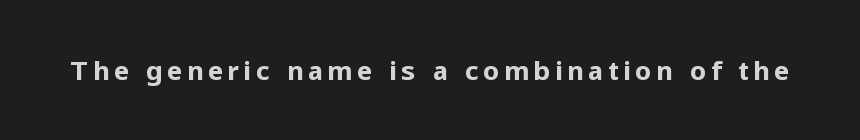
{"italic": "no", "bold": "yes", "underline": "no", "glyph_px": 26}
